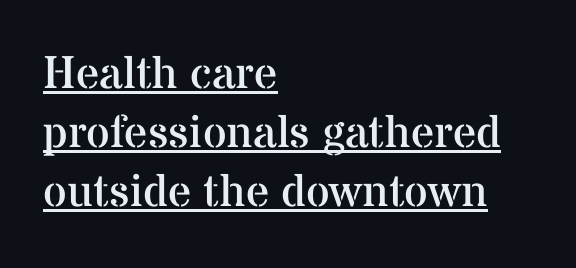
{"serif": "yes", "italic": "no", "bold": "no", "weight": "regular", "width": "normal", "stroke_contrast": "medium", "x_height": "medium", "monospaced": "no", "underline": "yes", "align": "left", "line_spacing": "normal", "line_spacing_ratio": 1.28, "letter_spacing": "normal", "letter_spacing_em": 0.0, "glyph_px": 46}
